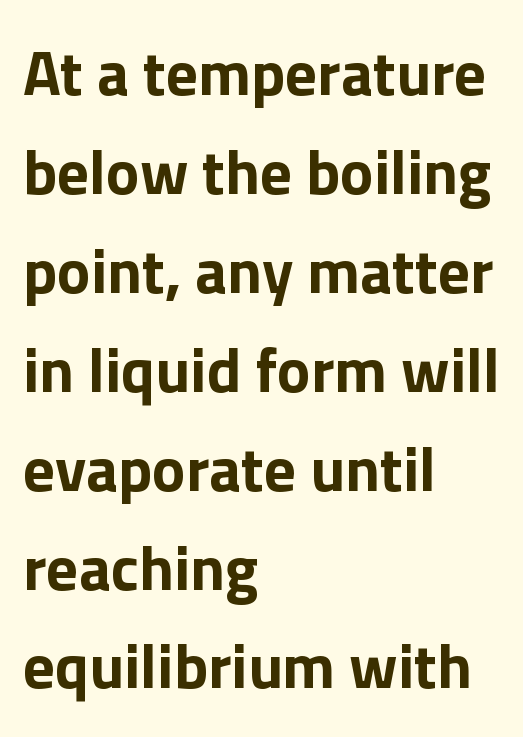
The image shows 63 px bold sans-serif type, upright; set left-aligned, normal line spacing (1.57x), normal letter spacing, not underlined; a medium x-height.
